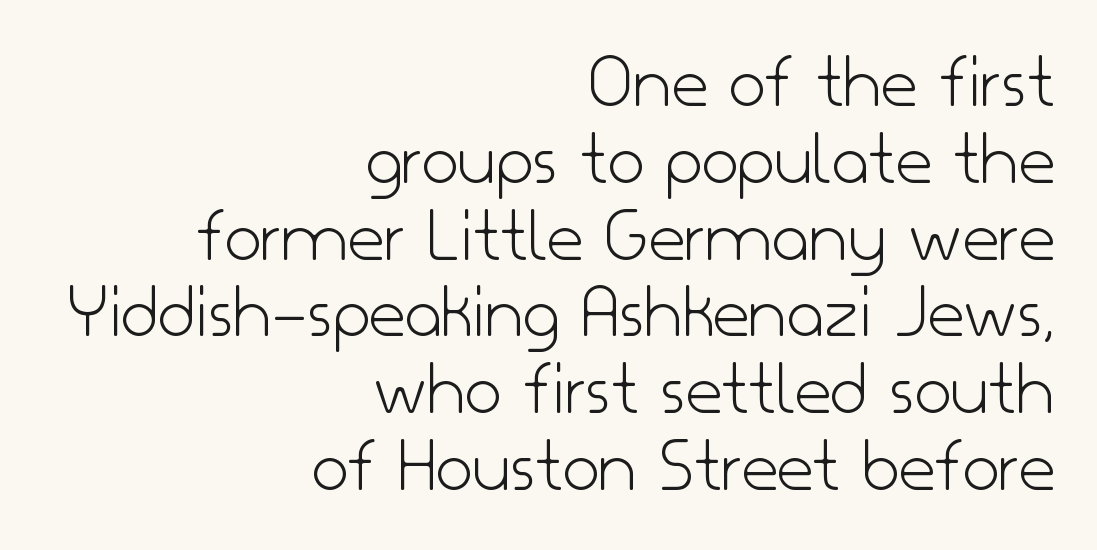
Q: Is the text bold? A: No.
Q: Is the text italic (slanted)? A: No, it is upright.
Q: Is the typeface a serif or a sans-serif typeface? A: Sans-serif.
Q: Is the text underlined? A: No.
Q: How is the paragraph aligned? A: Right-aligned.
Q: Is the spacing between letters normal or unusually wide? A: Normal.
Q: Is the spacing between lines tight, normal or loose? A: Tight.
Q: Width (condensed, normal, or wide)? A: Normal.
Q: Stroke contrast? A: Low.
Q: x-height? A: Small.
Q: Monospaced? A: No.
